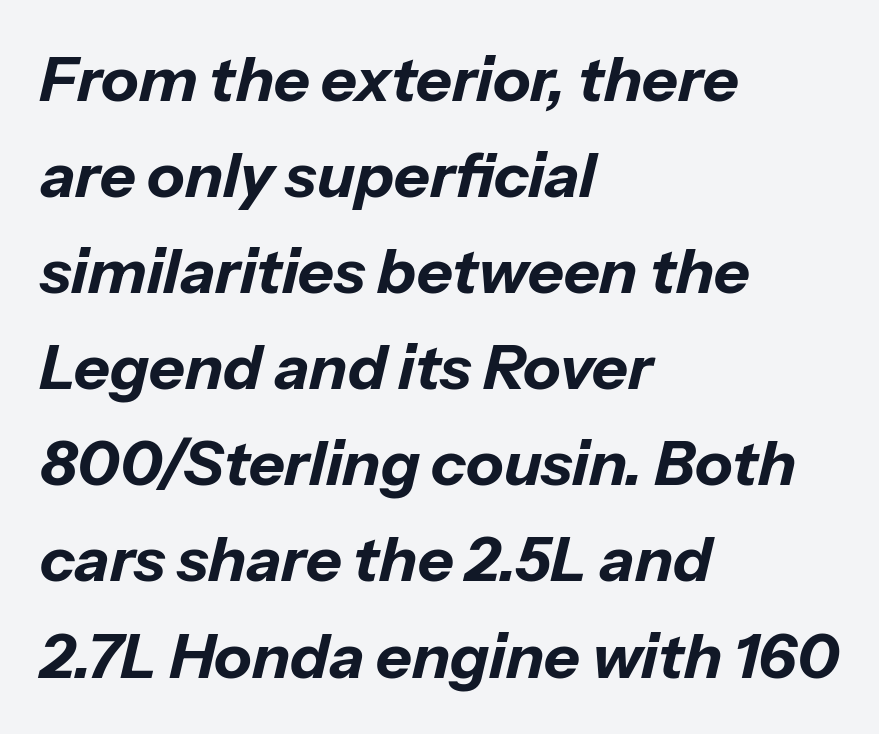
{"italic": "yes", "lean": "right", "slant_degrees": 13, "bold": "yes", "weight": "bold", "width": "normal", "stroke_contrast": "low", "x_height": "medium", "monospaced": "no", "underline": "no", "align": "left", "line_spacing": "normal", "line_spacing_ratio": 1.55, "letter_spacing": "normal", "letter_spacing_em": 0.0, "glyph_px": 62}
